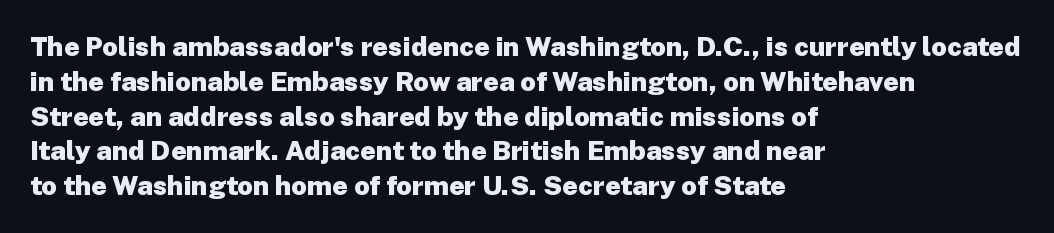
The words here are not underlined. Style check: upright. Typesetter's note: full bold, strokes at maximum text heaviness. Left-aligned paragraph, ragged on the right. One glance says typical: line gaps are just what's usual. Look at the tracking — it's just the regular setting, nothing added.
